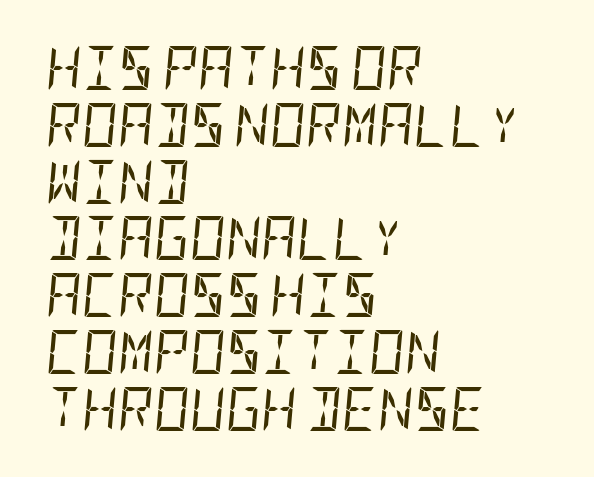
Glyph-to-glyph distance matches everyday printed text. Students, observe: this is what conventionally led text looks like. The lettering tilts uniformly, giving the passage an italic look. Glance below the letters and you will spot only blank space.
